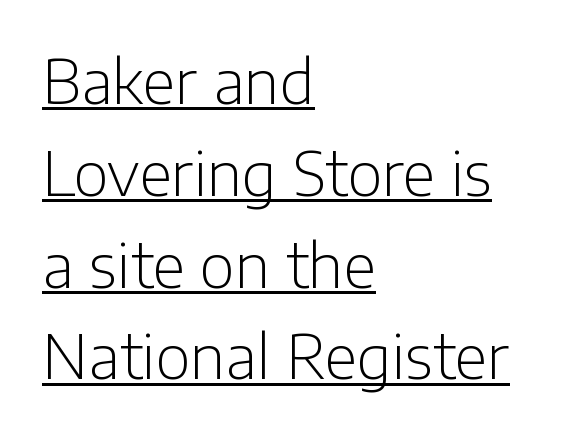
The image shows 60 px light sans-serif type, upright; set left-aligned, normal line spacing (1.53x), normal letter spacing, underlined; low stroke contrast and a medium x-height.
